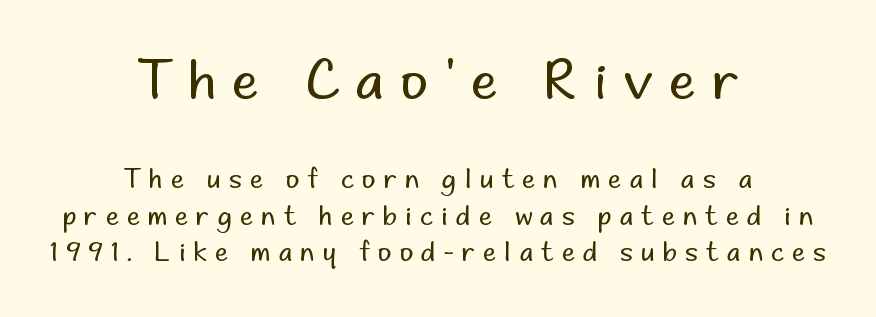
{"serif": "no", "italic": "no", "bold": "no", "weight": "regular", "width": "normal", "stroke_contrast": "low", "x_height": "small", "monospaced": "no", "underline": "no", "align": "center", "line_spacing": "normal", "line_spacing_ratio": 1.41, "letter_spacing": "wide", "letter_spacing_em": 0.32, "larger_block": "first", "size_ratio": 2.04, "glyph_px": 53}
